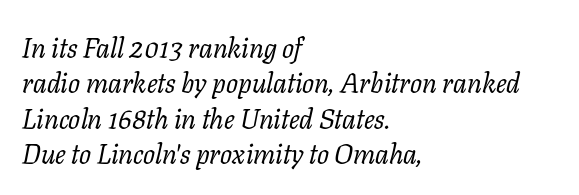
The image shows 28 px regular-weight serif type, italic (leaning right); set left-aligned, normal line spacing (1.26x), normal letter spacing, not underlined; low stroke contrast and a medium x-height.
